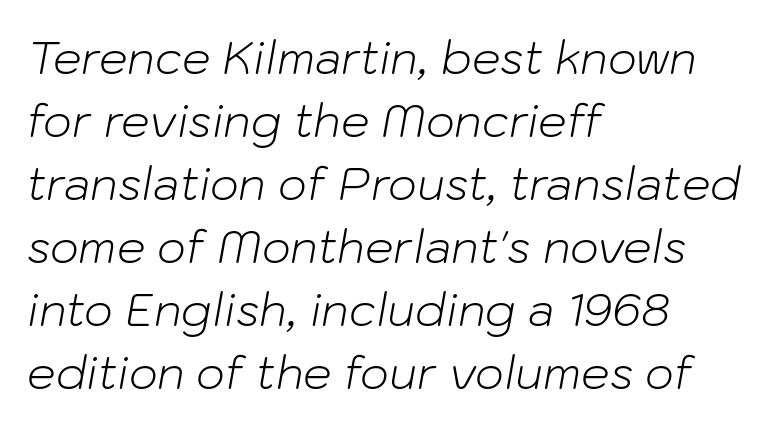
{"italic": "yes", "lean": "right", "slant_degrees": 10, "bold": "no", "weight": "light", "width": "normal", "stroke_contrast": "low", "x_height": "medium", "monospaced": "no", "underline": "no", "align": "left", "line_spacing": "normal", "line_spacing_ratio": 1.4, "letter_spacing": "normal", "letter_spacing_em": 0.0, "glyph_px": 45}
